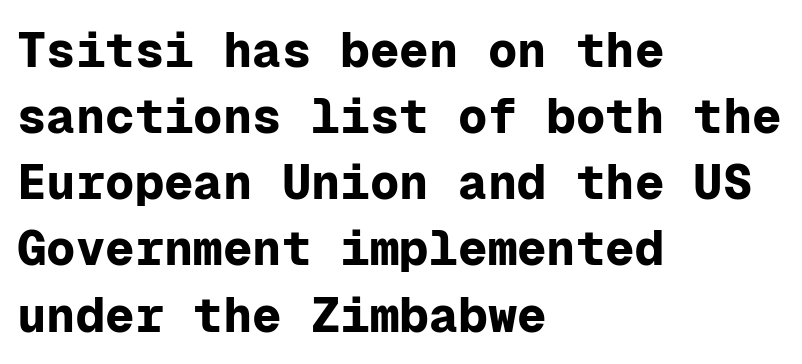
The image shows 49 px bold sans-serif type, upright, monospaced; set left-aligned, normal line spacing (1.35x), normal letter spacing, not underlined; low stroke contrast and a medium x-height.
